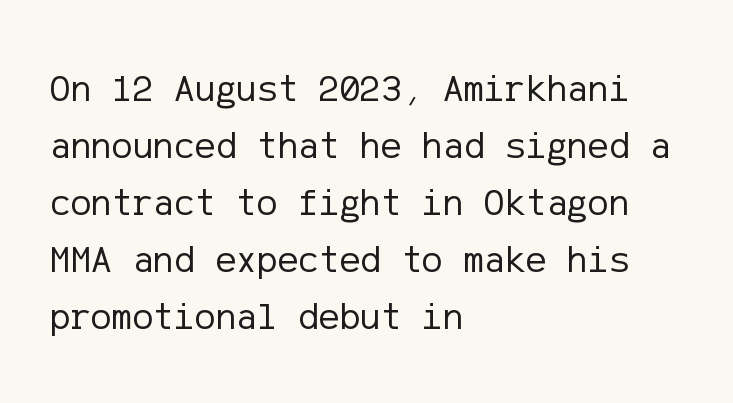
{"serif": "no", "italic": "no", "bold": "no", "weight": "regular", "width": "normal", "stroke_contrast": "low", "x_height": "medium", "underline": "no", "align": "left", "line_spacing": "normal", "line_spacing_ratio": 1.46, "letter_spacing": "normal", "letter_spacing_em": 0.0, "glyph_px": 39}
